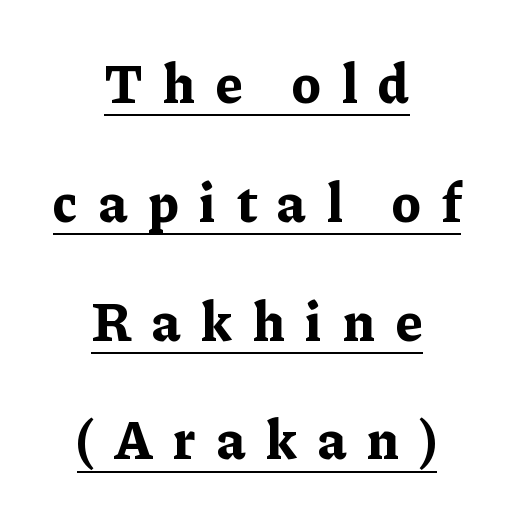
Q: Is the text bold? A: Yes.
Q: Is the text italic (slanted)? A: No, it is upright.
Q: Is the typeface a serif or a sans-serif typeface? A: Serif.
Q: Is the text underlined? A: Yes.
Q: How is the paragraph aligned? A: Centered.
Q: Is the spacing between letters normal or unusually wide? A: Unusually wide.
Q: Is the spacing between lines tight, normal or loose? A: Loose.
Q: Width (condensed, normal, or wide)? A: Normal.
Q: Stroke contrast? A: Low.
Q: x-height? A: Medium.
Q: Monospaced? A: No.
